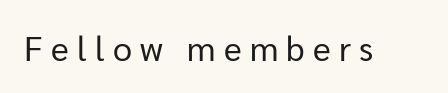
Q: Is the text bold? A: No.
Q: Is the text italic (slanted)? A: No, it is upright.
Q: Is the typeface a serif or a sans-serif typeface? A: Sans-serif.
Q: Is the text underlined? A: No.
Q: Is the spacing between letters normal or unusually wide? A: Unusually wide.
Q: Width (condensed, normal, or wide)? A: Normal.
Q: Stroke contrast? A: Low.
Q: x-height? A: Medium.
Q: Monospaced? A: No.
